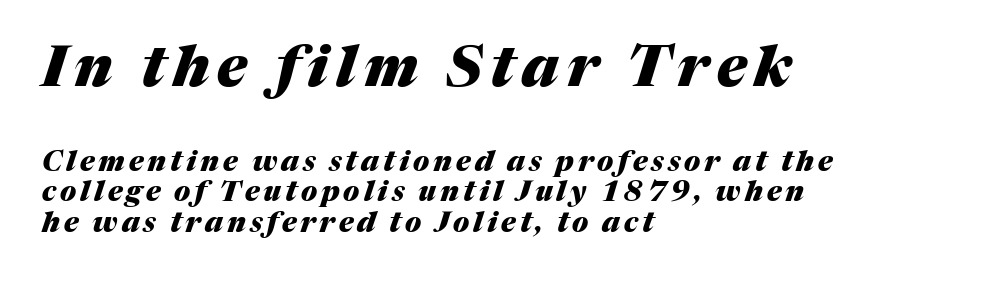
The image shows 57 px heavy type, italic (leaning right); set left-aligned, tight line spacing (1.08x), not underlined; the first (top) block is 2.04x larger; medium stroke contrast and a medium x-height.
